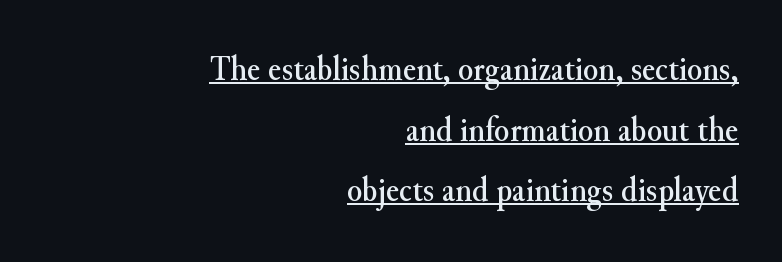
Is the block centered? No — it sits flush against the right margin. You can see a thin bar hugging the bottom of the glyphs. Type style note: has serifs. The passage shown is typed in a proportional face where columns would drift.
